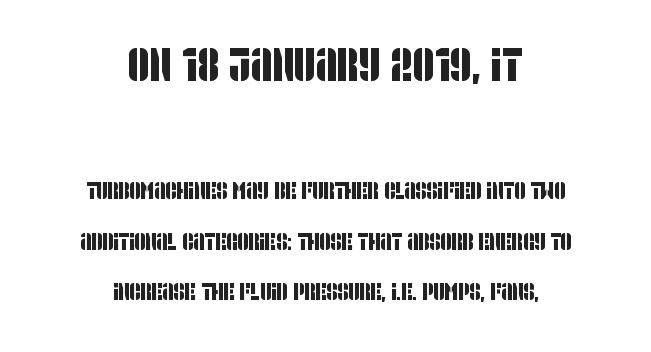
{"serif": "no", "width": "condensed", "stroke_contrast": "low", "x_height": "large", "monospaced": "no", "underline": "no", "align": "center", "line_spacing": "loose", "line_spacing_ratio": 2.1, "letter_spacing": "normal", "letter_spacing_em": 0.0, "larger_block": "first", "size_ratio": 1.96, "glyph_px": 47}
